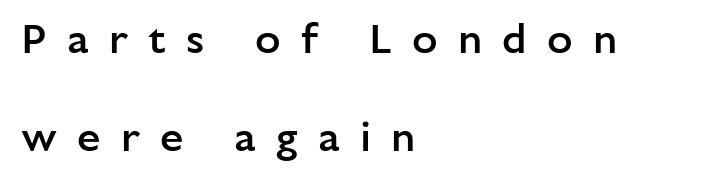
The face used here is proportionally spaced, like ordinary book or web type. Look at the tracking — it's clearly loosened, letters drifting apart. Whoever set this chose breathing room over compactness in the vertical rhythm. If you drew a ruler down the left edge, every line would touch it. Slightly chunky letters — semibold, I'd say, not full bold. No italicization has been applied; the sample stays upright.
